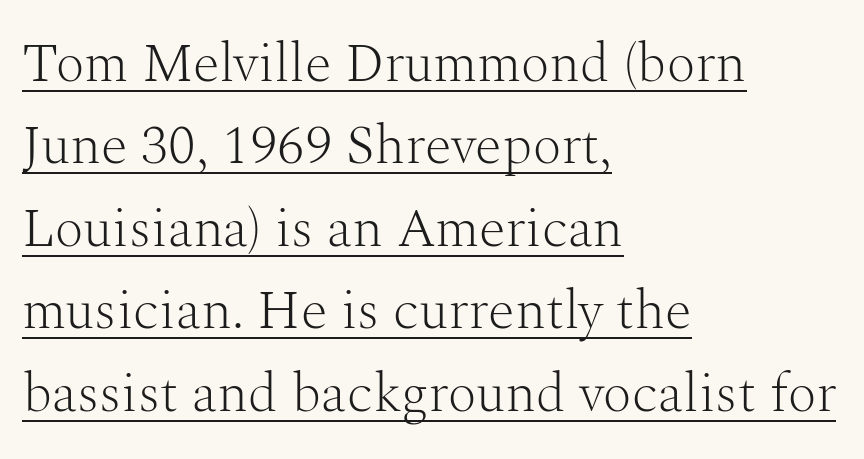
Q: Is the text bold? A: No.
Q: Is the text italic (slanted)? A: No, it is upright.
Q: Is the typeface a serif or a sans-serif typeface? A: Serif.
Q: Is the text underlined? A: Yes.
Q: How is the paragraph aligned? A: Left-aligned.
Q: Is the spacing between letters normal or unusually wide? A: Normal.
Q: Is the spacing between lines tight, normal or loose? A: Normal.
Q: Width (condensed, normal, or wide)? A: Normal.
Q: Stroke contrast? A: Medium.
Q: x-height? A: Medium.
Q: Monospaced? A: No.
